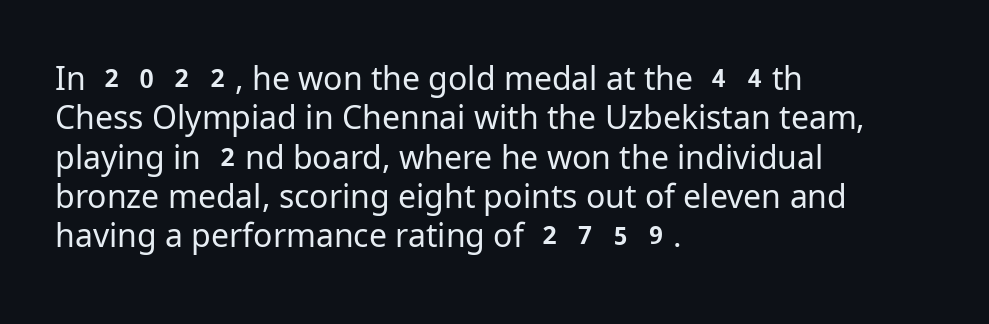
Nothing heavy about these letters — not bold at all. Each row of text sits above clean, open space. A student would call this left alignment; a typographer would say flush left, rag right. No feet cap the strokes, marking this as sans-serif type.
